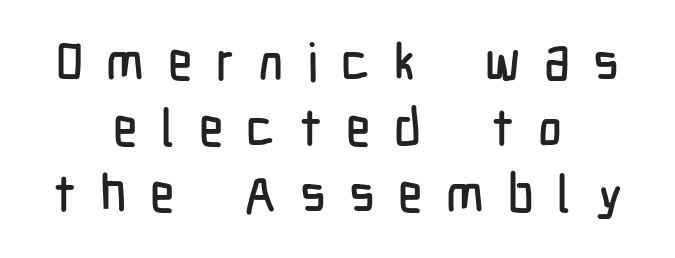
Q: Is the text italic (slanted)? A: No, it is upright.
Q: Is the typeface a serif or a sans-serif typeface? A: Sans-serif.
Q: Is the text underlined? A: No.
Q: How is the paragraph aligned? A: Centered.
Q: Is the spacing between letters normal or unusually wide? A: Unusually wide.
Q: Is the spacing between lines tight, normal or loose? A: Normal.
Q: Width (condensed, normal, or wide)? A: Condensed.
Q: Stroke contrast? A: Low.
Q: x-height? A: Medium.
Q: Monospaced? A: No.
